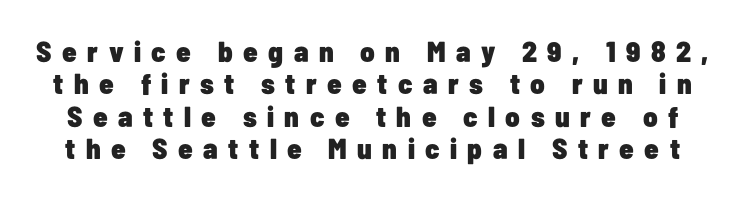
{"serif": "no", "italic": "no", "bold": "yes", "weight": "heavy", "width": "condensed", "stroke_contrast": "low", "x_height": "medium", "monospaced": "no", "underline": "no", "line_spacing": "tight", "line_spacing_ratio": 1.12, "letter_spacing": "wide", "letter_spacing_em": 0.36, "glyph_px": 29}
